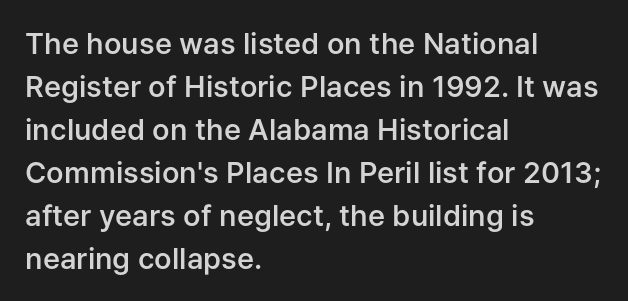
{"serif": "no", "italic": "no", "bold": "semi", "weight": "semibold", "width": "normal", "stroke_contrast": "low", "x_height": "medium", "monospaced": "no", "underline": "no", "align": "left", "line_spacing": "normal", "line_spacing_ratio": 1.48, "letter_spacing": "normal", "letter_spacing_em": 0.0, "glyph_px": 29}
